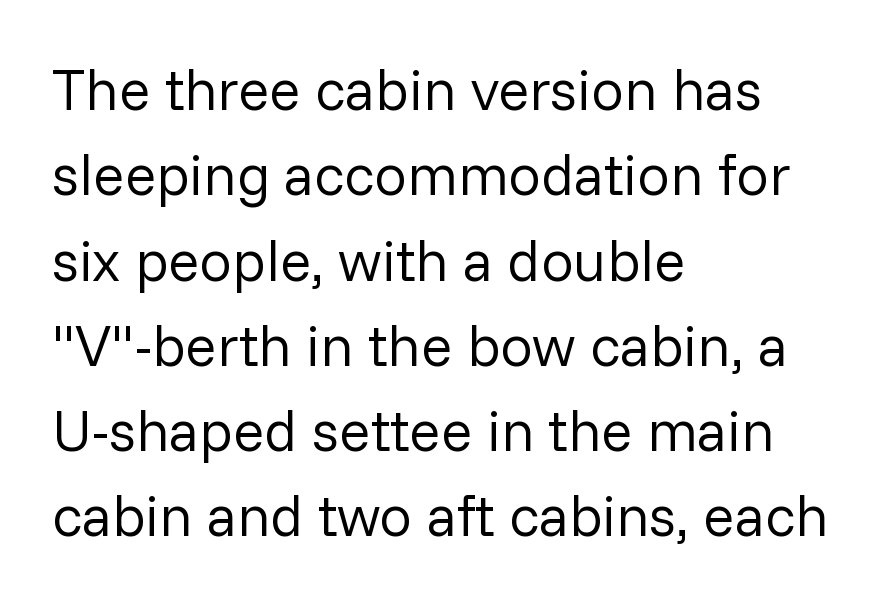
The image shows 58 px regular-weight sans-serif type, upright; set left-aligned, normal line spacing (1.47x), normal letter spacing, not underlined; low stroke contrast and a medium x-height.
